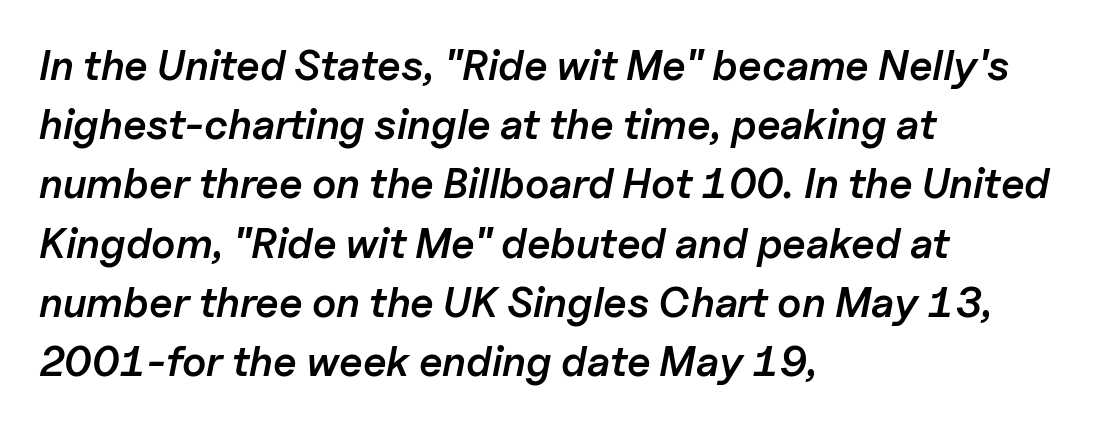
Q: Is the text bold? A: Semi-bold.
Q: Is the text italic (slanted)? A: Yes, it leans right by about 11 degrees.
Q: Is the text underlined? A: No.
Q: How is the paragraph aligned? A: Left-aligned.
Q: Is the spacing between letters normal or unusually wide? A: Normal.
Q: Is the spacing between lines tight, normal or loose? A: Normal.
Q: Width (condensed, normal, or wide)? A: Normal.
Q: Stroke contrast? A: Low.
Q: x-height? A: Medium.
Q: Monospaced? A: No.
